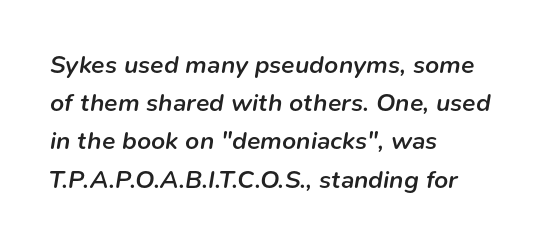
Q: Is the text bold? A: Semi-bold.
Q: Is the text italic (slanted)? A: Yes, it leans right by about 9 degrees.
Q: Is the text underlined? A: No.
Q: How is the paragraph aligned? A: Left-aligned.
Q: Is the spacing between letters normal or unusually wide? A: Normal.
Q: Is the spacing between lines tight, normal or loose? A: Normal.
